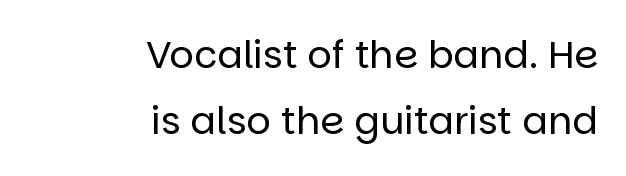
The image shows 38 px regular-weight sans-serif type, upright; set right-aligned, line spacing 1.73x, normal letter spacing, not underlined; low stroke contrast and a large x-height.
